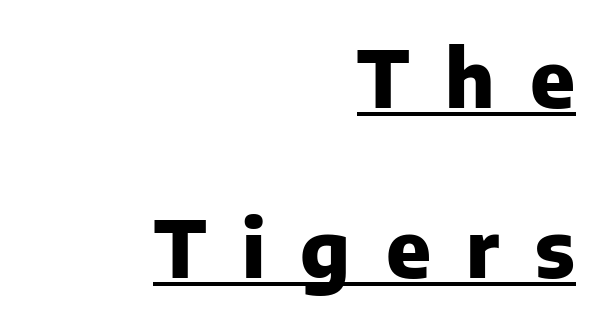
Q: Is the text bold? A: Yes.
Q: Is the text italic (slanted)? A: No, it is upright.
Q: Is the typeface a serif or a sans-serif typeface? A: Sans-serif.
Q: Is the text underlined? A: Yes.
Q: How is the paragraph aligned? A: Right-aligned.
Q: Is the spacing between letters normal or unusually wide? A: Unusually wide.
Q: Is the spacing between lines tight, normal or loose? A: Loose.
Q: Width (condensed, normal, or wide)? A: Normal.
Q: Stroke contrast? A: Low.
Q: x-height? A: Medium.
Q: Monospaced? A: No.
